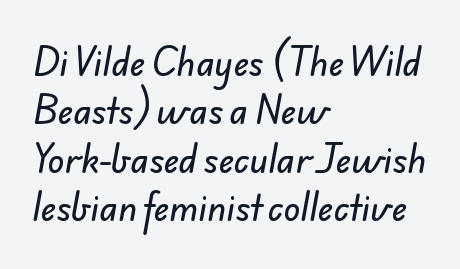
{"serif": "no", "width": "normal", "stroke_contrast": "low", "x_height": "small", "monospaced": "no", "underline": "no", "align": "left", "line_spacing": "normal", "line_spacing_ratio": 1.42, "letter_spacing": "normal", "letter_spacing_em": 0.0, "glyph_px": 34}
